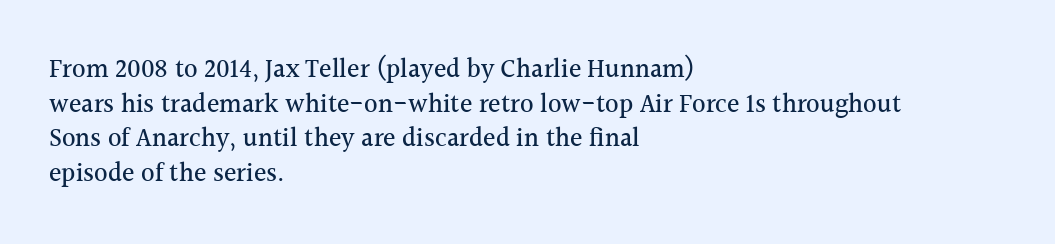
Q: Is the text italic (slanted)? A: No, it is upright.
Q: Is the text underlined? A: No.
Q: How is the paragraph aligned? A: Left-aligned.
Q: Is the spacing between letters normal or unusually wide? A: Normal.
Q: Is the spacing between lines tight, normal or loose? A: Normal.
